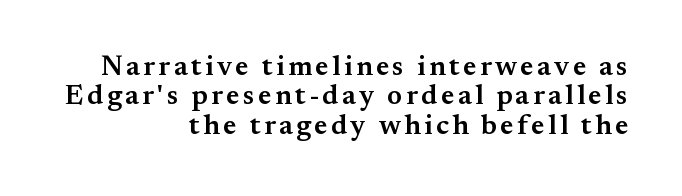
The image shows 28 px semibold serif type, upright; set right-aligned, tight line spacing (1.05x), not underlined; medium stroke contrast and a small x-height.
